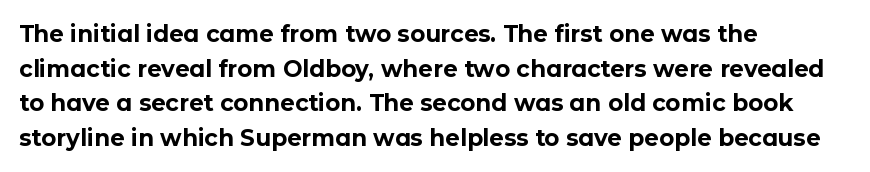
Every stem runs plumb, perpendicular to the baseline. The typesetting leans heavy: a genuine bold. Anything drawn beneath the words? Only blank space. The paragraph shown leans on its left margin. In terms of letterspacing, this is plain default setting. The space between consecutive lines is moderate.
